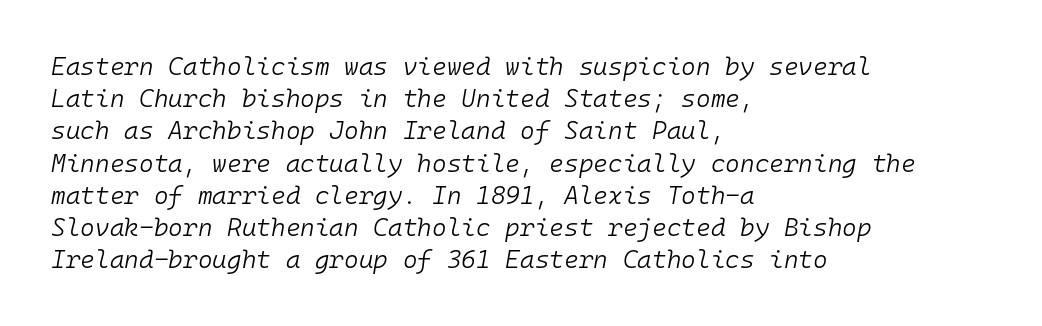
{"italic": "yes", "lean": "right", "slant_degrees": 10, "bold": "no", "underline": "no", "align": "left", "line_spacing": "normal", "line_spacing_ratio": 1.29, "letter_spacing": "normal", "letter_spacing_em": 0.0, "glyph_px": 25}
